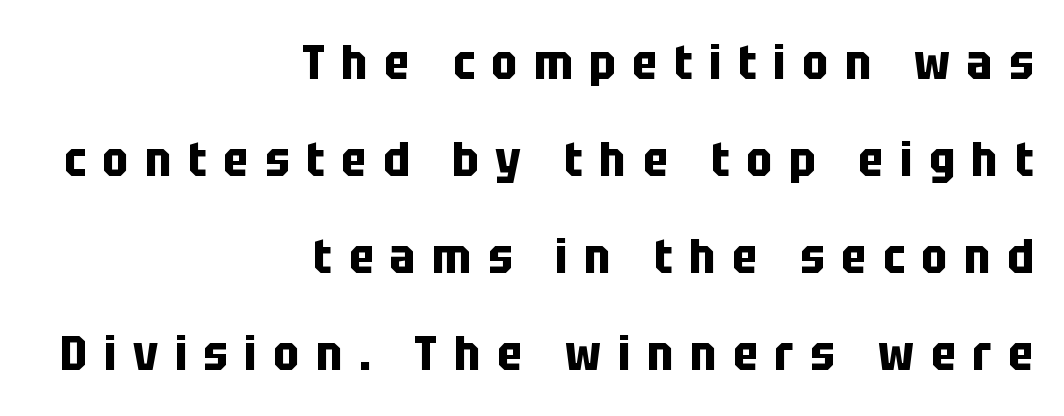
The image shows 48 px bold, condensed sans-serif type, upright; set right-aligned, loose line spacing (2.02x), unusually wide letter spacing (+0.35 em), not underlined; low stroke contrast and a large x-height.
